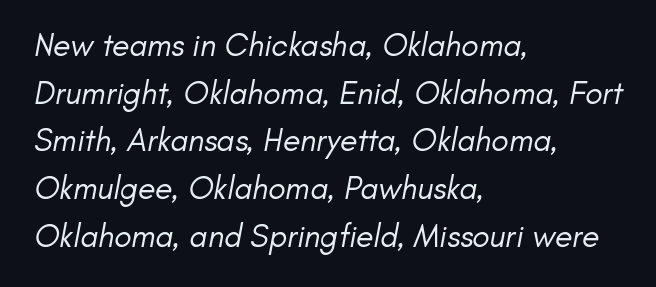
Q: Is the text bold? A: No.
Q: Is the typeface a serif or a sans-serif typeface? A: Sans-serif.
Q: Is the text underlined? A: No.
Q: How is the paragraph aligned? A: Left-aligned.
Q: Is the spacing between letters normal or unusually wide? A: Normal.
Q: Is the spacing between lines tight, normal or loose? A: Normal.
Q: Width (condensed, normal, or wide)? A: Normal.
Q: Stroke contrast? A: Low.
Q: x-height? A: Small.
Q: Monospaced? A: No.
